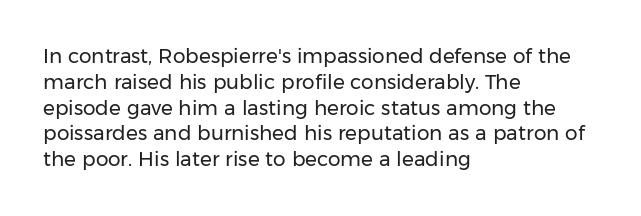
The image shows 20 px text type, upright; set left-aligned, normal line spacing (1.29x), normal letter spacing, not underlined.
